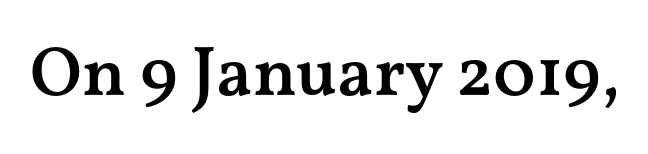
Q: Is the text bold? A: Semi-bold.
Q: Is the text italic (slanted)? A: No, it is upright.
Q: Is the typeface a serif or a sans-serif typeface? A: Serif.
Q: Is the text underlined? A: No.
Q: Is the spacing between letters normal or unusually wide? A: Normal.
Q: Width (condensed, normal, or wide)? A: Wide.
Q: Stroke contrast? A: Medium.
Q: x-height? A: Medium.
Q: Monospaced? A: No.
